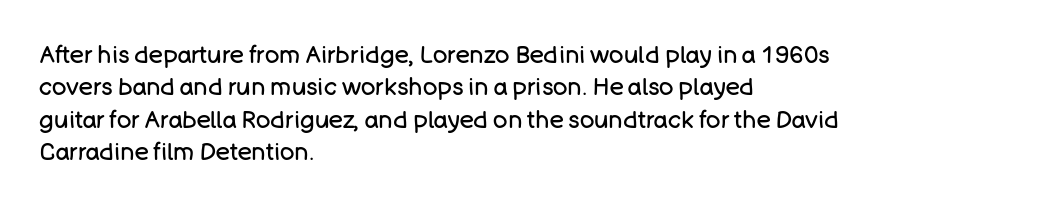
The typesetter chose a ragged-right arrangement here. In terms of letterspacing, this is plain default setting. Descenders hang freely into open space. A typesetter would call this leading conventional body-copy spacing. Stems and bowls with no extra thickness — not bold.
